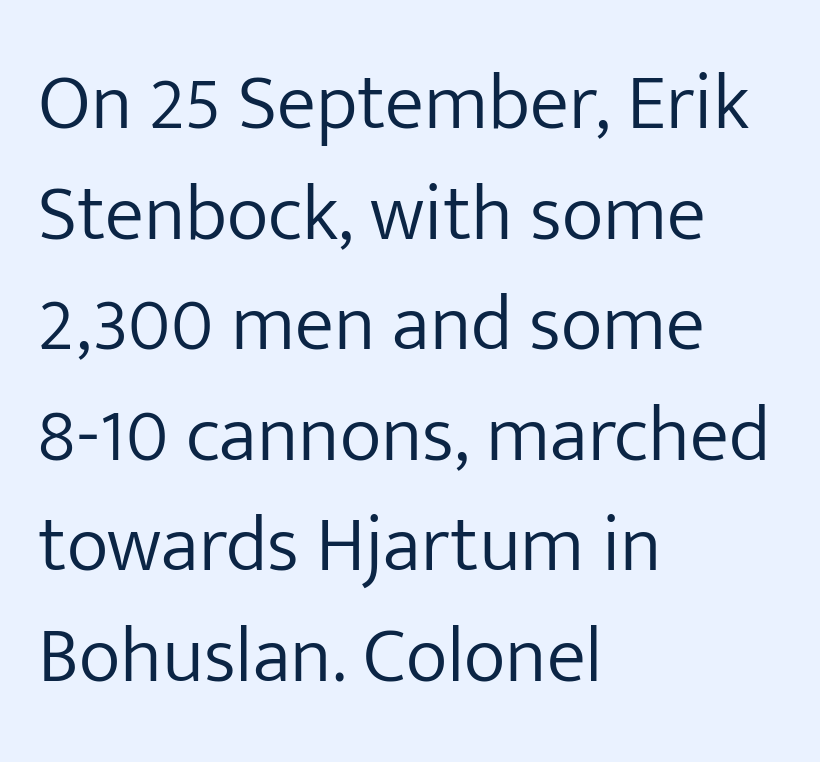
The glyphs in this specimen are sans serif. These glyphs show unthickened strokes, regular width or finer. Underlining? Definitely not there. Interline gaps are of average width in this sample.
